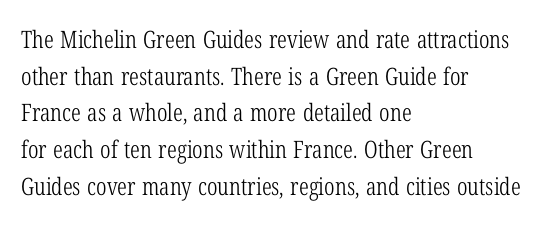
The image shows 24 px text type, upright; set left-aligned, normal line spacing (1.53x), normal letter spacing, not underlined.
